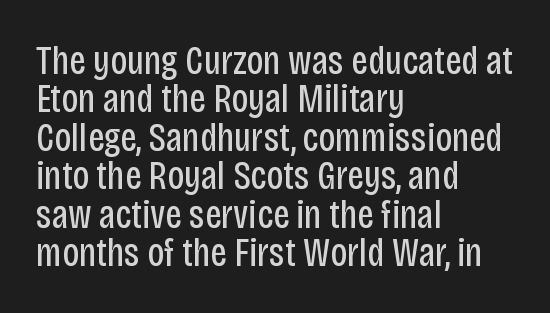
Q: Is the text bold? A: No.
Q: Is the text italic (slanted)? A: No, it is upright.
Q: Is the typeface a serif or a sans-serif typeface? A: Sans-serif.
Q: Is the text underlined? A: No.
Q: How is the paragraph aligned? A: Left-aligned.
Q: Is the spacing between letters normal or unusually wide? A: Normal.
Q: Is the spacing between lines tight, normal or loose? A: Tight.
Q: Width (condensed, normal, or wide)? A: Condensed.
Q: Stroke contrast? A: Low.
Q: x-height? A: Large.
Q: Monospaced? A: No.
